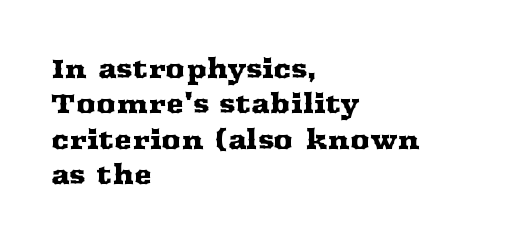
{"italic": "no", "underline": "no", "align": "left", "line_spacing": "normal", "line_spacing_ratio": 1.31, "letter_spacing": "normal", "letter_spacing_em": 0.0, "glyph_px": 27}
